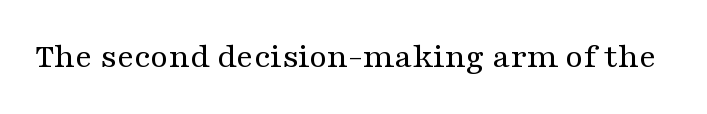
Style check: upright. This sample has the flowing, uneven cadence of proportional lettering. To sum up the face: it has serifs. Type without underlining. The letterforms sit at book weight or below. Look at the tracking — it's just the regular setting, nothing added.
